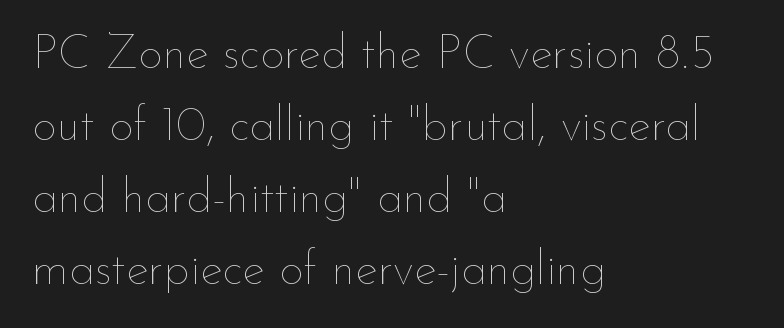
The image shows 48 px thin type, upright; set left-aligned, normal line spacing (1.5x), normal letter spacing, not underlined; low stroke contrast and a small x-height.
